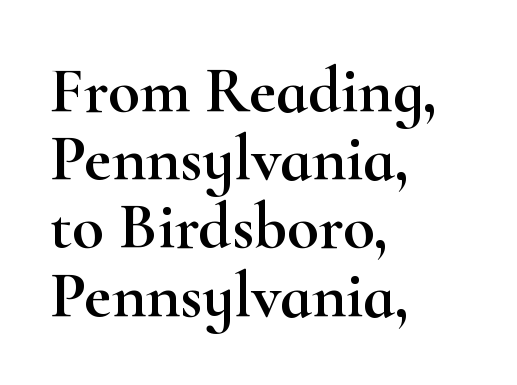
{"serif": "yes", "italic": "no", "width": "wide", "stroke_contrast": "high", "x_height": "small", "monospaced": "no", "underline": "no", "align": "left", "line_spacing": "tight", "line_spacing_ratio": 1.05, "letter_spacing": "normal", "letter_spacing_em": 0.0, "glyph_px": 65}
